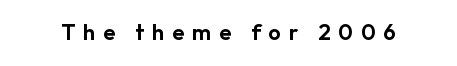
The letters stand straight up with perfectly vertical stems. These lines have a slow, spaced-out rhythm from letter to letter. Unmarked baselines from the first word to the last.
